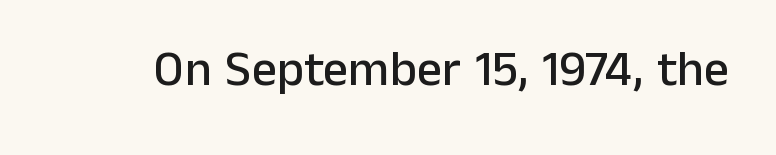
{"serif": "no", "italic": "no", "width": "normal", "stroke_contrast": "low", "x_height": "medium", "monospaced": "no", "underline": "no", "letter_spacing": "normal", "letter_spacing_em": 0.0, "glyph_px": 50}
